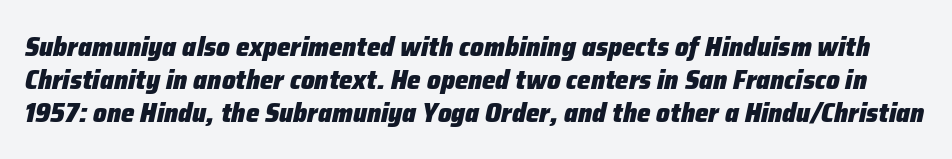
Q: Is the text bold? A: Yes.
Q: Is the text italic (slanted)? A: Yes, it leans right by about 12 degrees.
Q: Is the text underlined? A: No.
Q: Is the spacing between letters normal or unusually wide? A: Normal.
